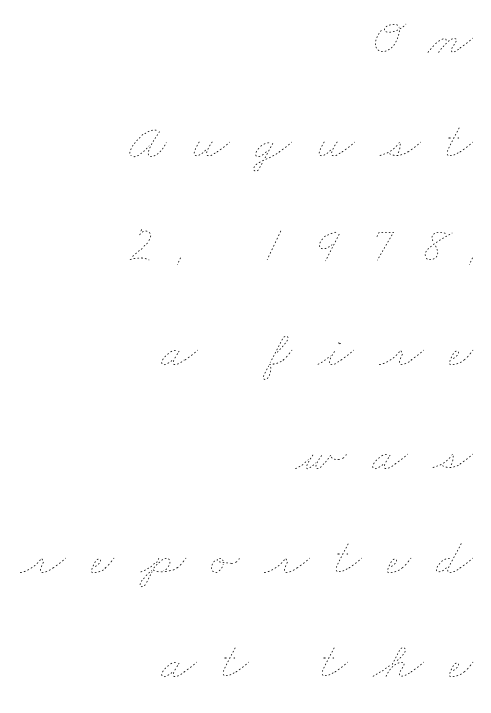
The image shows 52 px thin, wide type; set right-aligned, loose line spacing (2.0x), unusually wide letter spacing (+0.49 em), not underlined; low stroke contrast and a small x-height.
